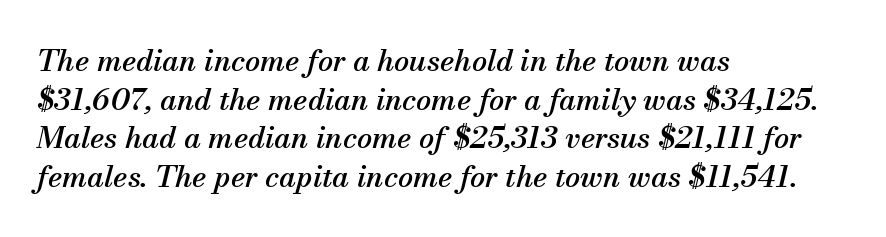
The image shows 30 px serif type, italic (leaning right); set left-aligned, normal line spacing (1.29x), normal letter spacing, not underlined; medium stroke contrast and a small x-height.
